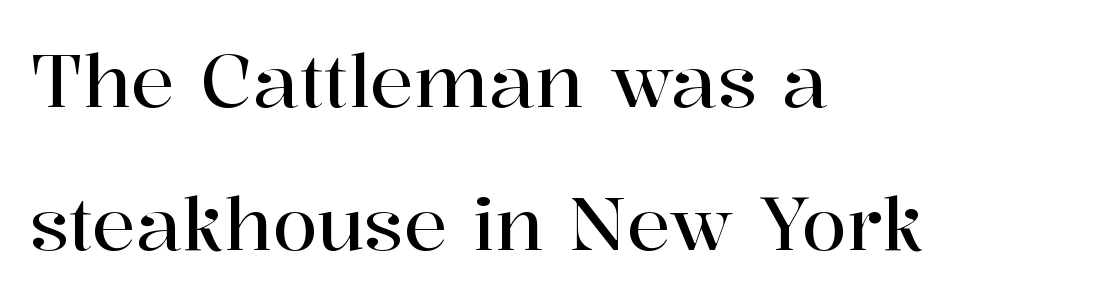
Q: Is the text italic (slanted)? A: No, it is upright.
Q: Is the typeface a serif or a sans-serif typeface? A: Serif.
Q: Is the text underlined? A: No.
Q: How is the paragraph aligned? A: Left-aligned.
Q: Is the spacing between letters normal or unusually wide? A: Normal.
Q: Is the spacing between lines tight, normal or loose? A: Loose.
Q: Width (condensed, normal, or wide)? A: Normal.
Q: Stroke contrast? A: High.
Q: x-height? A: Medium.
Q: Monospaced? A: No.
